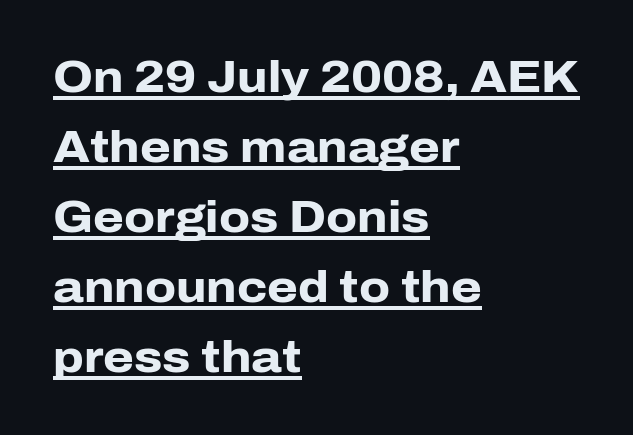
The letters sit at their default tracking, neither squeezed nor spread. The typesetter has applied underlining to the passage shown. Visually the block forms a straight wall on the left and a jagged coastline on the right. Notice how the stems are strictly vertical — no italics here.
